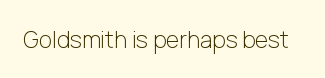
The image shows 23 px text type, upright; set normal letter spacing, not underlined.
